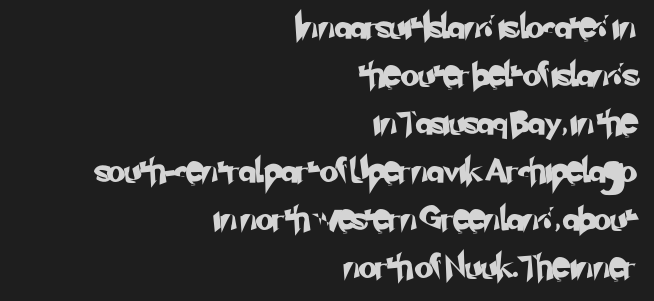
The image shows 24 px text type; set right-aligned, loose line spacing (2.0x), normal letter spacing, not underlined.
